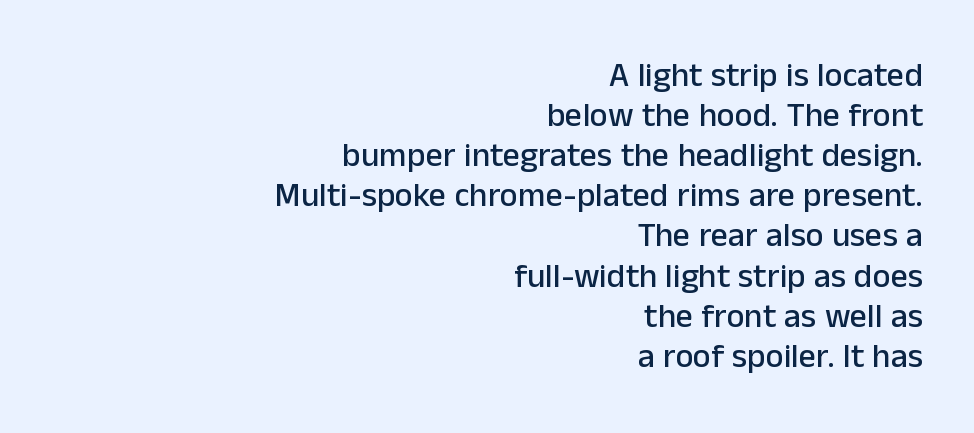
{"serif": "no", "italic": "no", "width": "normal", "stroke_contrast": "low", "x_height": "medium", "monospaced": "no", "underline": "no", "align": "right", "line_spacing_ratio": 1.18, "letter_spacing": "normal", "letter_spacing_em": 0.0, "glyph_px": 34}
